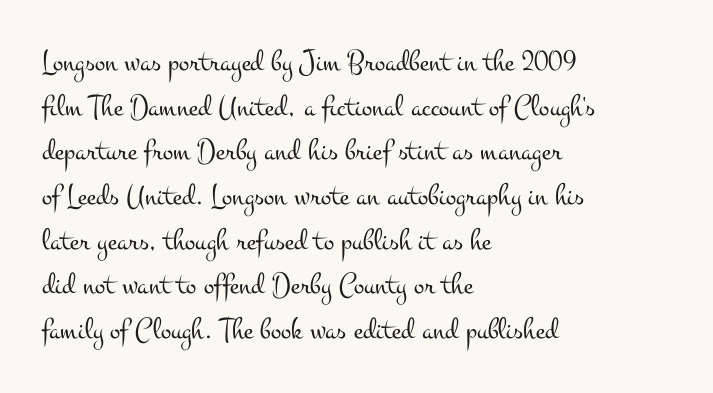
The image shows 31 px light, wide serif type; set left-aligned, normal line spacing (1.44x), normal letter spacing, not underlined; medium stroke contrast and a small x-height.
